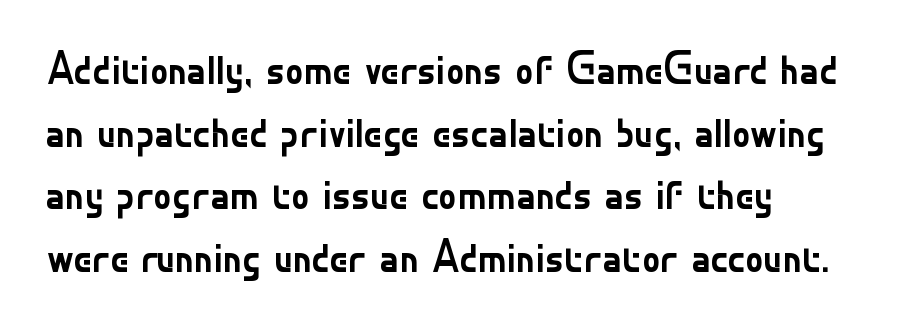
Rows of type keep a routine distance in the vertical direction. The passage shown has conventional tracking throughout. Each stroke keeps to a modest, everyday thickness or less. The type family on display is of the sans-serif kind. The letters stand straight up with perfectly vertical stems.
